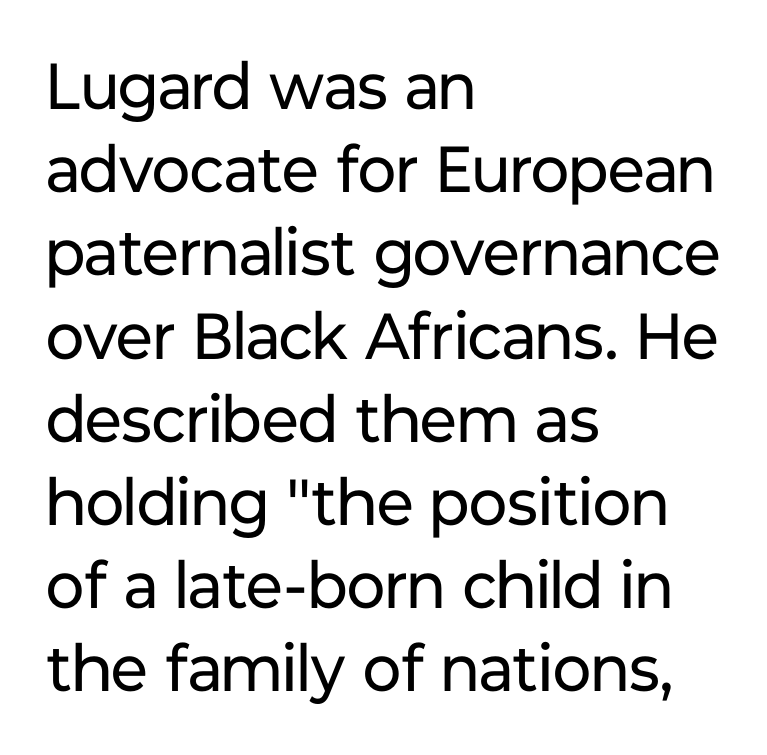
Q: Is the text bold? A: No.
Q: Is the text italic (slanted)? A: No, it is upright.
Q: Is the typeface a serif or a sans-serif typeface? A: Sans-serif.
Q: Is the text underlined? A: No.
Q: How is the paragraph aligned? A: Left-aligned.
Q: Is the spacing between letters normal or unusually wide? A: Normal.
Q: Is the spacing between lines tight, normal or loose? A: Normal.
Q: Width (condensed, normal, or wide)? A: Normal.
Q: Stroke contrast? A: Low.
Q: x-height? A: Medium.
Q: Monospaced? A: No.
